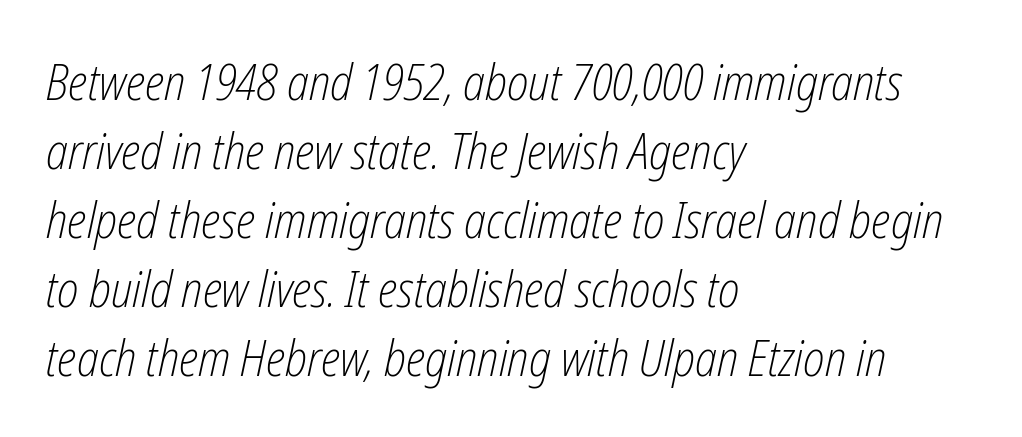
The image shows 50 px light, condensed type, italic (leaning right); set left-aligned, normal line spacing (1.38x), normal letter spacing, not underlined; low stroke contrast and a medium x-height.
